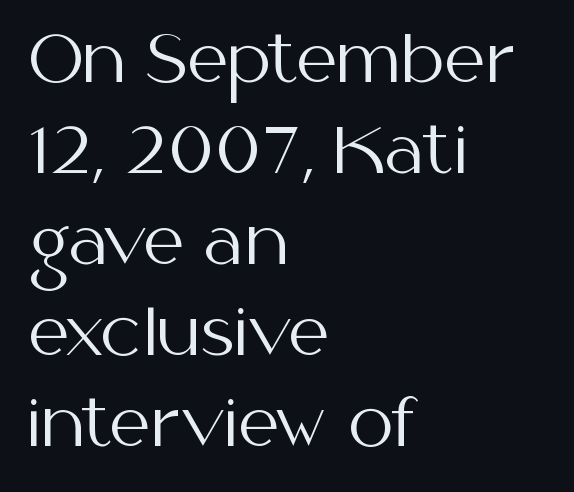
{"serif": "no", "italic": "no", "bold": "no", "weight": "regular", "width": "normal", "stroke_contrast": "medium", "x_height": "medium", "monospaced": "no", "underline": "no", "align": "left", "line_spacing": "normal", "line_spacing_ratio": 1.42, "letter_spacing": "normal", "letter_spacing_em": 0.0, "glyph_px": 64}
